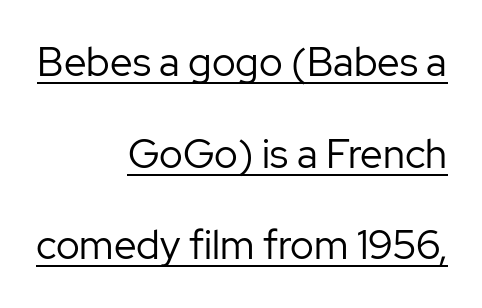
The image shows 40 px regular-weight sans-serif type, upright; set right-aligned, loose line spacing (2.29x), normal letter spacing, underlined; low stroke contrast and a medium x-height.
